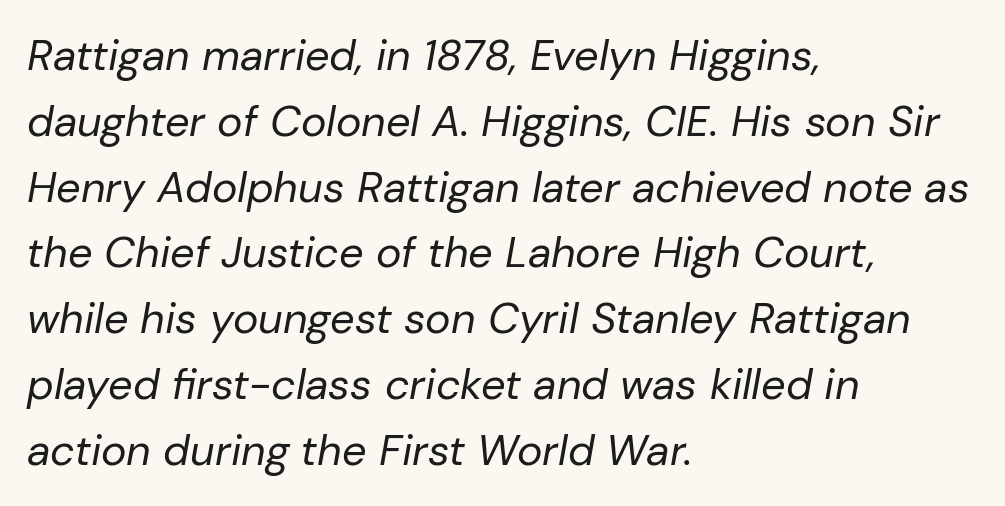
The image shows 43 px regular-weight type, italic (leaning right); set left-aligned, normal line spacing (1.53x), normal letter spacing, not underlined; low stroke contrast and a medium x-height.
